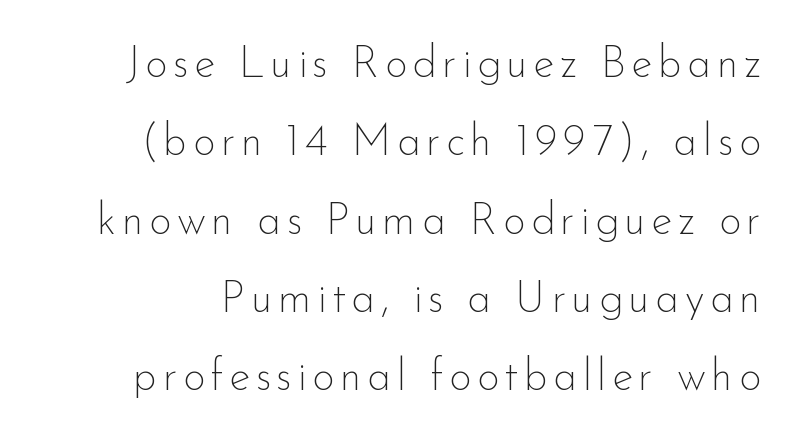
Q: Is the text bold? A: No.
Q: Is the text italic (slanted)? A: No, it is upright.
Q: Is the typeface a serif or a sans-serif typeface? A: Sans-serif.
Q: Is the text underlined? A: No.
Q: Width (condensed, normal, or wide)? A: Normal.
Q: Stroke contrast? A: Low.
Q: x-height? A: Small.
Q: Monospaced? A: No.
